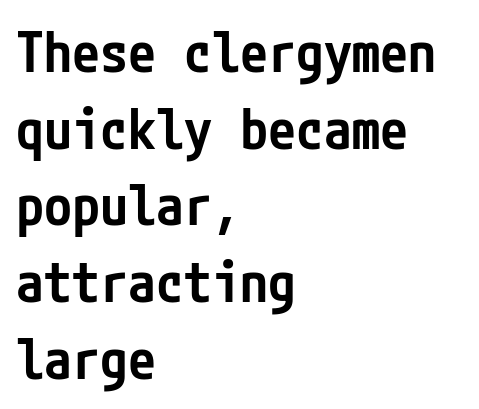
Regarding serifs, this sample does without them. These lines carry some extra weight — a demibold, not a full bold. These lines were composed using upright roman letters. Glyph-to-glyph distance matches everyday printed text.
